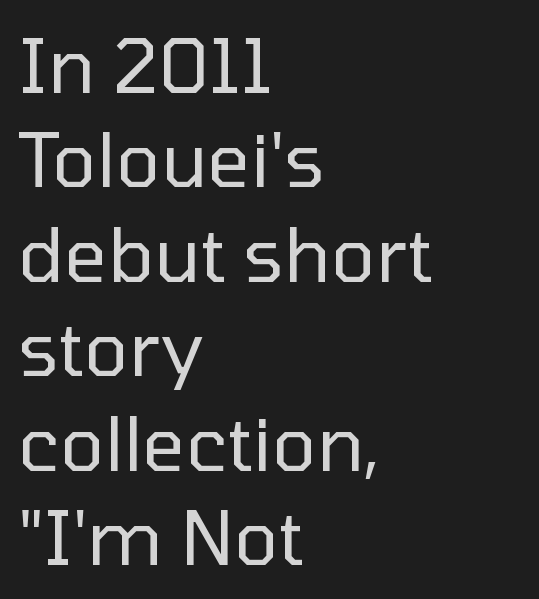
The image shows 75 px regular-weight sans-serif type, upright; set left-aligned, normal line spacing (1.26x), normal letter spacing, not underlined; low stroke contrast and a medium x-height.
